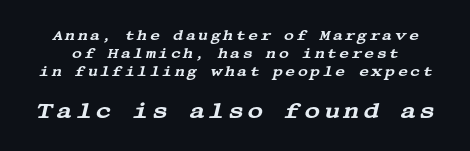
Descender tails drop into unmarked territory. Is there much room between lines? A standard amount, neither cramped nor airy. You can tell it's italic because the verticals aren't actually vertical. The designer gave the closing block more size than the opening block.
